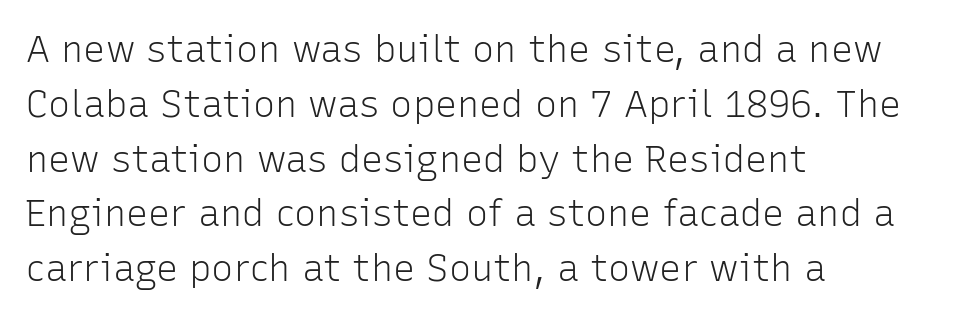
Q: Is the text bold? A: No.
Q: Is the text italic (slanted)? A: No, it is upright.
Q: Is the typeface a serif or a sans-serif typeface? A: Sans-serif.
Q: Is the text underlined? A: No.
Q: How is the paragraph aligned? A: Left-aligned.
Q: Is the spacing between letters normal or unusually wide? A: Normal.
Q: Is the spacing between lines tight, normal or loose? A: Normal.
Q: Width (condensed, normal, or wide)? A: Normal.
Q: Stroke contrast? A: Low.
Q: x-height? A: Medium.
Q: Monospaced? A: No.
